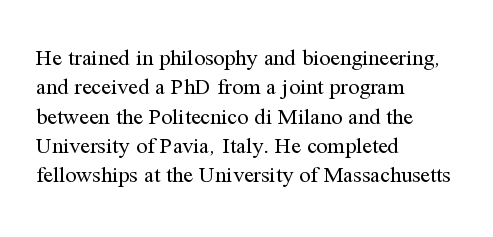
{"italic": "no", "bold": "no", "underline": "no", "align": "left", "line_spacing": "normal", "line_spacing_ratio": 1.33, "letter_spacing": "normal", "letter_spacing_em": 0.0, "glyph_px": 22}
